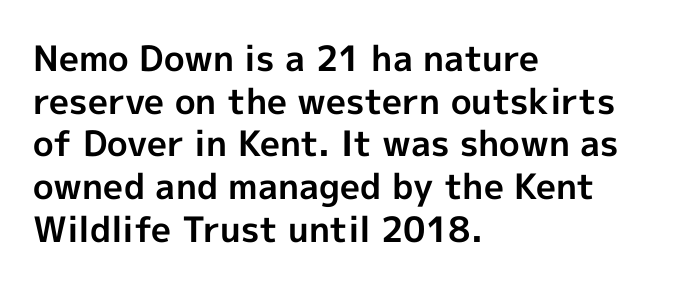
The image shows 35 px bold sans-serif type, upright; set left-aligned, line spacing 1.22x, normal letter spacing, not underlined; a medium x-height.
